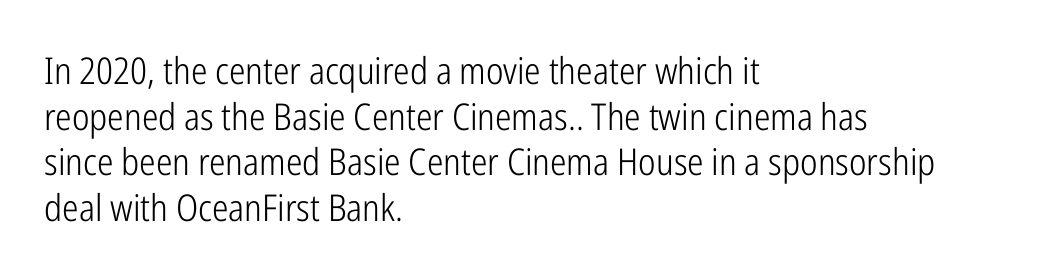
{"serif": "no", "italic": "no", "bold": "no", "weight": "light", "width": "condensed", "stroke_contrast": "low", "x_height": "medium", "monospaced": "no", "underline": "no", "align": "left", "line_spacing_ratio": 1.23, "letter_spacing": "normal", "letter_spacing_em": 0.0, "glyph_px": 37}
